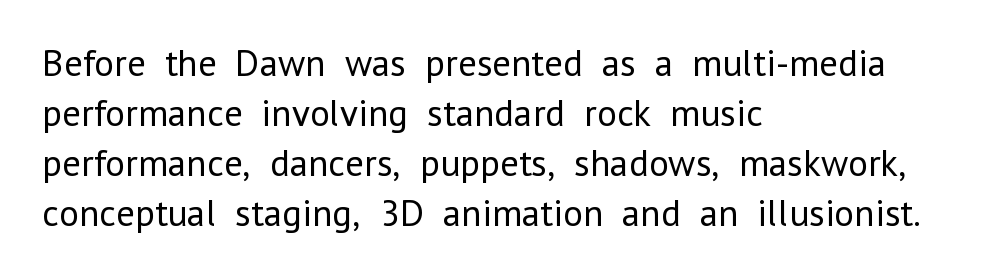
{"serif": "no", "italic": "no", "bold": "no", "weight": "regular", "width": "normal", "stroke_contrast": "low", "x_height": "medium", "monospaced": "no", "underline": "no", "align": "left", "line_spacing": "normal", "line_spacing_ratio": 1.32, "letter_spacing": "normal", "letter_spacing_em": 0.0, "glyph_px": 38}
